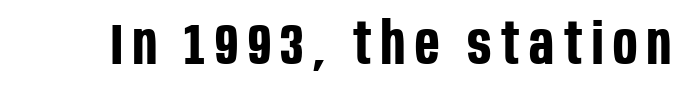
Q: Is the text bold? A: Yes.
Q: Is the text italic (slanted)? A: No, it is upright.
Q: Is the typeface a serif or a sans-serif typeface? A: Sans-serif.
Q: Is the text underlined? A: No.
Q: Width (condensed, normal, or wide)? A: Condensed.
Q: Stroke contrast? A: Low.
Q: x-height? A: Large.
Q: Monospaced? A: No.
